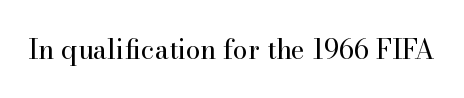
Q: Is the text bold? A: No.
Q: Is the text italic (slanted)? A: No, it is upright.
Q: Is the text underlined? A: No.
Q: Is the spacing between letters normal or unusually wide? A: Normal.
